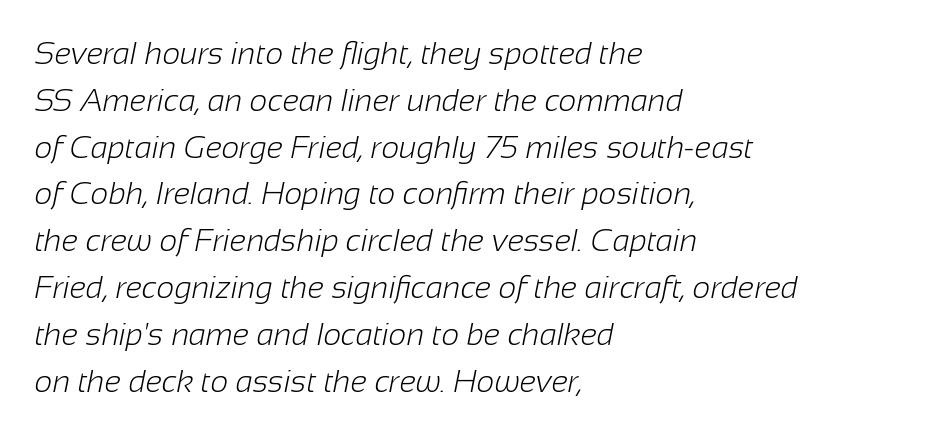
This sample keeps an unexceptional amount of space between lines. Alignment: flush left. Nobody drew a line under any word here. The typeface has the unassuming heft of standard copy or less. This sample uses a sans-serif face. Words appear dense and cohesive because spacing is normal.
